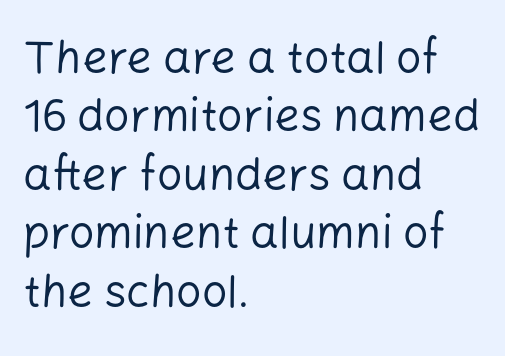
{"serif": "no", "italic": "no", "bold": "no", "weight": "regular", "width": "normal", "stroke_contrast": "low", "x_height": "medium", "monospaced": "no", "underline": "no", "align": "left", "line_spacing": "normal", "line_spacing_ratio": 1.3, "letter_spacing": "normal", "letter_spacing_em": 0.0, "glyph_px": 45}
